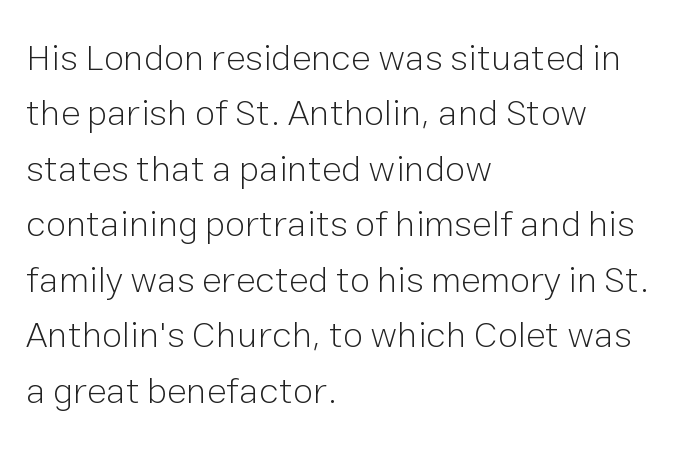
The image shows 37 px light sans-serif type, upright; set left-aligned, normal line spacing (1.5x), normal letter spacing, not underlined; low stroke contrast and a medium x-height.
